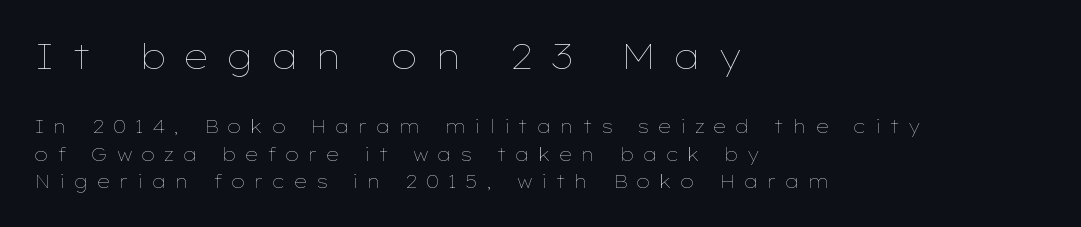
{"italic": "no", "bold": "no", "weight": "thin", "width": "wide", "stroke_contrast": "low", "x_height": "medium", "monospaced": "no", "underline": "no", "align": "left", "line_spacing": "normal", "line_spacing_ratio": 1.52, "letter_spacing": "wide", "letter_spacing_em": 0.48, "larger_block": "first", "size_ratio": 1.94, "glyph_px": 35}
